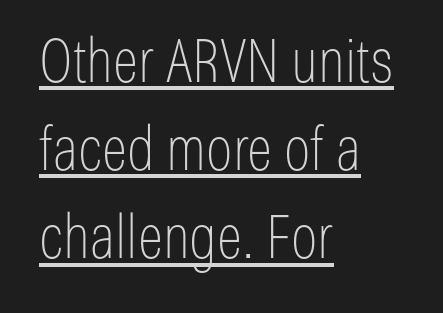
Q: Is the text bold? A: No.
Q: Is the text italic (slanted)? A: No, it is upright.
Q: Is the typeface a serif or a sans-serif typeface? A: Sans-serif.
Q: Is the text underlined? A: Yes.
Q: How is the paragraph aligned? A: Left-aligned.
Q: Is the spacing between letters normal or unusually wide? A: Normal.
Q: Is the spacing between lines tight, normal or loose? A: Normal.
Q: Width (condensed, normal, or wide)? A: Condensed.
Q: Stroke contrast? A: Low.
Q: x-height? A: Medium.
Q: Monospaced? A: No.
